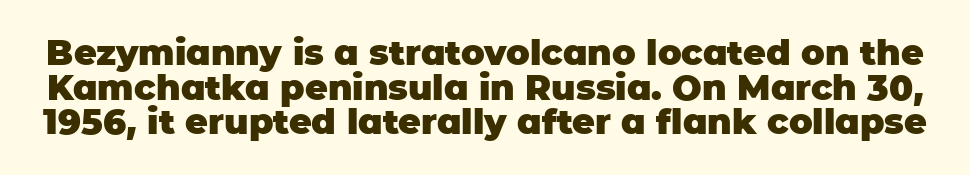
Q: Is the text bold? A: Yes.
Q: Is the text italic (slanted)? A: No, it is upright.
Q: Is the typeface a serif or a sans-serif typeface? A: Sans-serif.
Q: Is the text underlined? A: No.
Q: Is the spacing between letters normal or unusually wide? A: Normal.
Q: Is the spacing between lines tight, normal or loose? A: Tight.
Q: Width (condensed, normal, or wide)? A: Normal.
Q: Stroke contrast? A: Low.
Q: x-height? A: Large.
Q: Monospaced? A: No.
